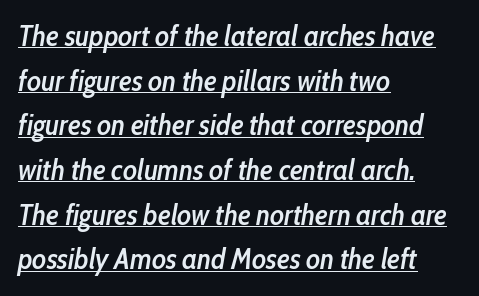
Q: Is the text bold? A: Semi-bold.
Q: Is the text italic (slanted)? A: Yes, it leans right by about 10 degrees.
Q: Is the text underlined? A: Yes.
Q: How is the paragraph aligned? A: Left-aligned.
Q: Is the spacing between letters normal or unusually wide? A: Normal.
Q: Is the spacing between lines tight, normal or loose? A: Normal.
Q: Width (condensed, normal, or wide)? A: Condensed.
Q: Stroke contrast? A: Low.
Q: x-height? A: Medium.
Q: Monospaced? A: No.
